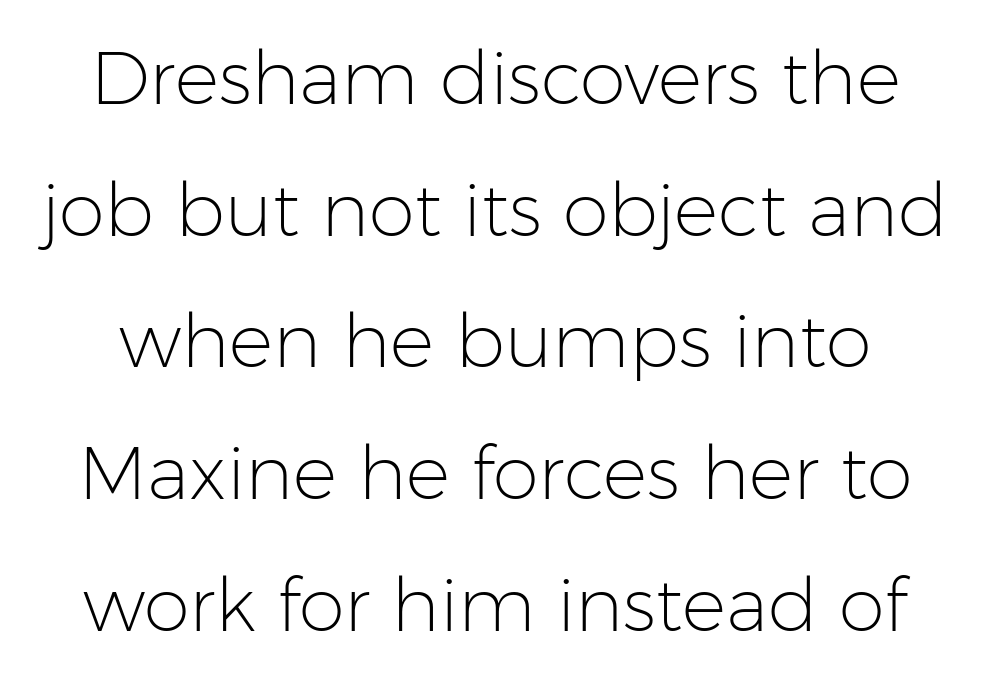
The glyphs in this specimen are sans serif. This sample has the flowing, uneven cadence of proportional lettering. Bare-footed words on every line. Does the lettering tilt? It doesn't — this is upright. The face looks like a standard text weight, possibly lighter.
